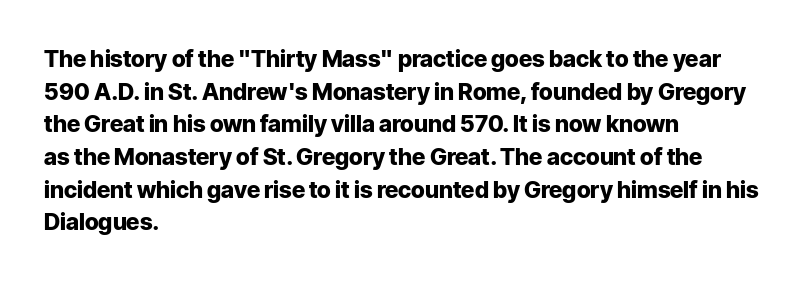
Here the glyphs are tracked normally, forming tight word shapes. One-word summary of the alignment: left. In terms of posture, this sample is upright. Notice how thick the strokes are: this is what a full bold looks like. The lines sit at an ordinary, default distance from one another.
